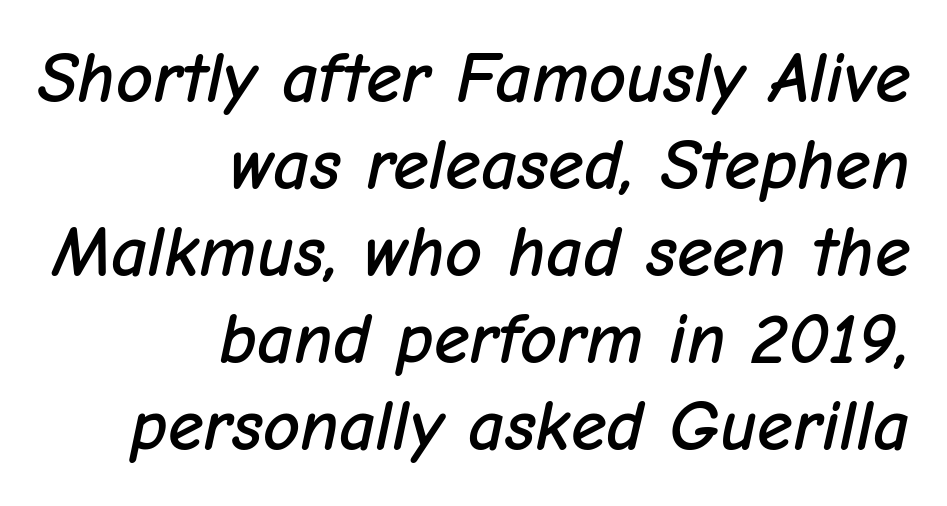
The letters advance in unequal steps, a hallmark of proportional type. The typography opts for an oblique posture over an upright one. Check under the words: just untouched page. Layout note: lines flush right.
